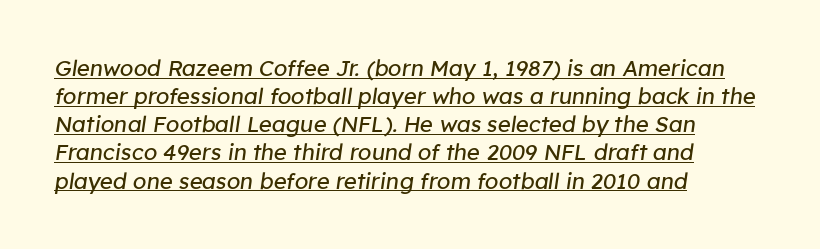
The whole block is typeset with a tilt. In CSS terms this would be text-align: left. The weight tops out at a normal text grade. These characters rest on top of a visible drawn line. Look at the tracking — it's just the regular setting, nothing added.
